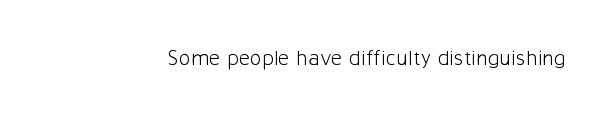
{"italic": "no", "bold": "no", "underline": "no", "letter_spacing": "normal", "letter_spacing_em": 0.0, "glyph_px": 22}
